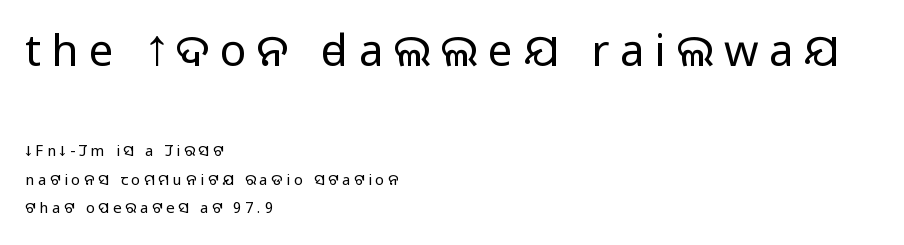
If you drew a line through each stem, it would be perfectly vertical. A typesetter would call this proportional, since set widths differ per character. The space directly below the letters is spotless. Check where the strokes stop: nothing finishes them off — pure sans.
